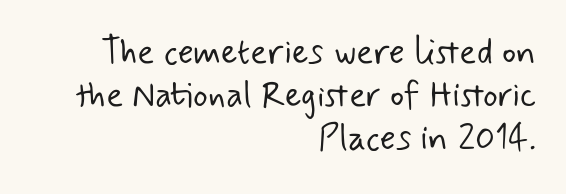
Q: Is the text bold? A: No.
Q: Is the typeface a serif or a sans-serif typeface? A: Sans-serif.
Q: Is the text underlined? A: No.
Q: How is the paragraph aligned? A: Right-aligned.
Q: Is the spacing between letters normal or unusually wide? A: Normal.
Q: Width (condensed, normal, or wide)? A: Normal.
Q: Stroke contrast? A: Low.
Q: x-height? A: Small.
Q: Monospaced? A: No.
